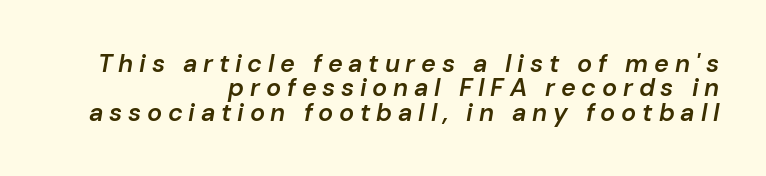
The image shows 25 px text type, italic (leaning right); set right-aligned, tight line spacing (0.98x), unusually wide letter spacing (+0.23 em), not underlined.
